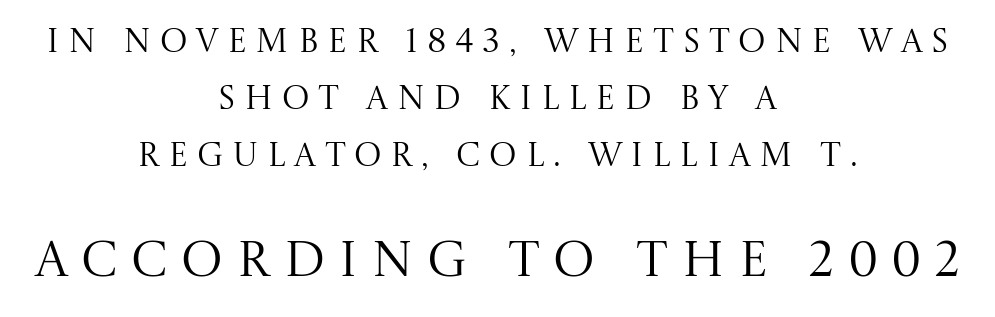
The image shows 50 px regular-weight serif type, upright; set centered, line spacing 1.73x, unusually wide letter spacing (+0.26 em), not underlined; the second (bottom) block is 1.52x larger; medium stroke contrast and a large x-height.
